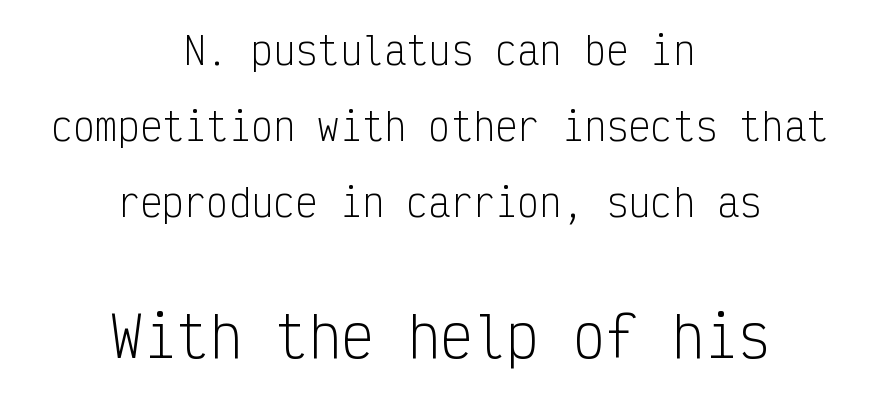
The image shows 55 px light, condensed sans-serif type, upright, monospaced; set centered, loose line spacing (2.06x), normal letter spacing, not underlined; the second (bottom) block is 1.49x larger; low stroke contrast and a medium x-height.
